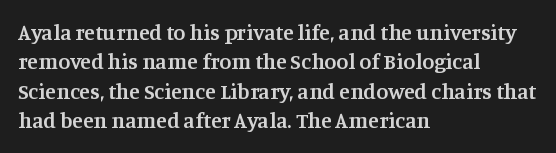
{"italic": "no", "bold": "semi", "underline": "no", "align": "left", "line_spacing": "normal", "line_spacing_ratio": 1.34, "letter_spacing": "normal", "letter_spacing_em": 0.0, "glyph_px": 22}
